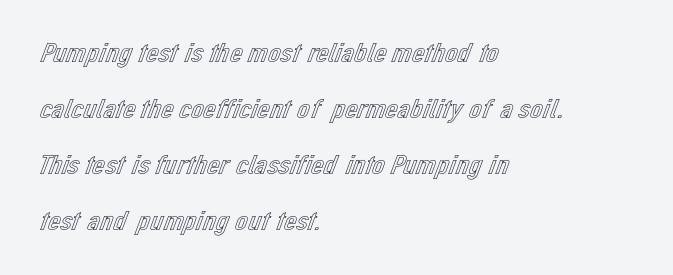
The image shows 28 px text type; set left-aligned, loose line spacing (2.0x), normal letter spacing, not underlined; a medium x-height.
